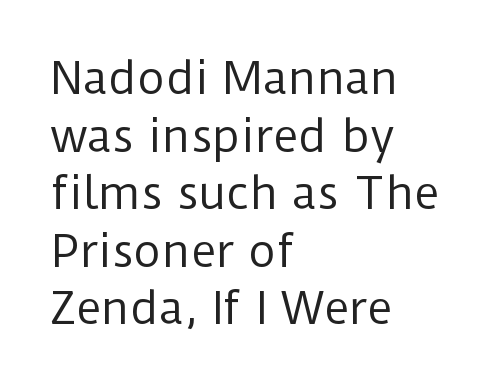
The image shows 43 px regular-weight sans-serif type, upright; set left-aligned, normal line spacing (1.34x), normal letter spacing, not underlined; low stroke contrast and a medium x-height.
